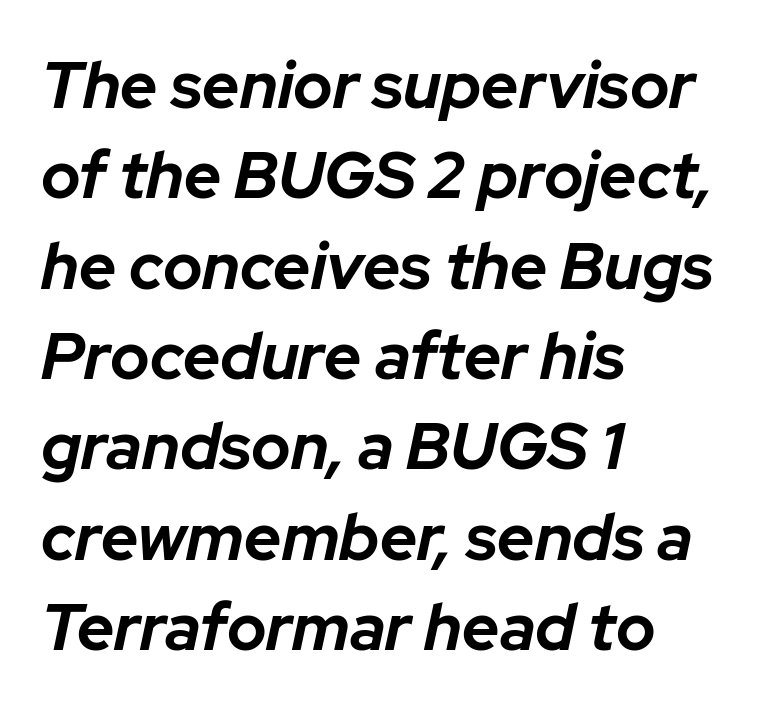
{"italic": "yes", "lean": "right", "slant_degrees": 12, "bold": "yes", "weight": "bold", "width": "normal", "stroke_contrast": "low", "x_height": "medium", "monospaced": "no", "underline": "no", "align": "left", "line_spacing": "normal", "line_spacing_ratio": 1.39, "letter_spacing": "normal", "letter_spacing_em": 0.0, "glyph_px": 65}
